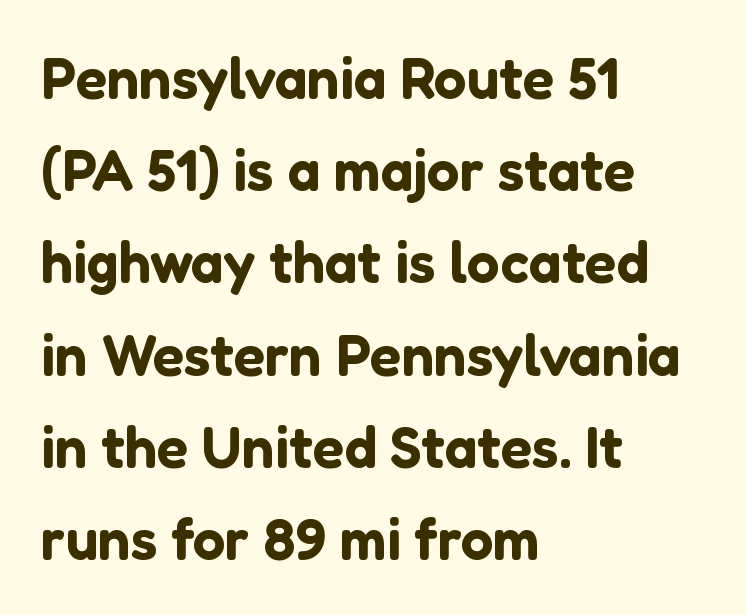
Looks like regular typesetting: each glyph gets only the width it needs. How would I describe the line gaps? Plain and ordinary. Observe the absence of serifs on each vertical stroke in this sample. Just letters on the line, the space beneath them empty. Horizontally, the lines are justified to the leading edge only. What stands out about the letter spacing? Nothing — it is the standard amount.
